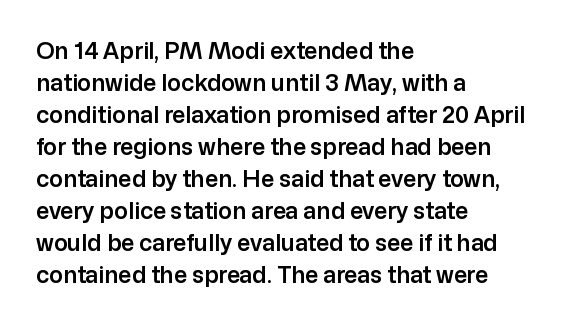
{"italic": "no", "underline": "no", "align": "left", "line_spacing": "normal", "line_spacing_ratio": 1.39, "letter_spacing": "normal", "letter_spacing_em": 0.0, "glyph_px": 23}
